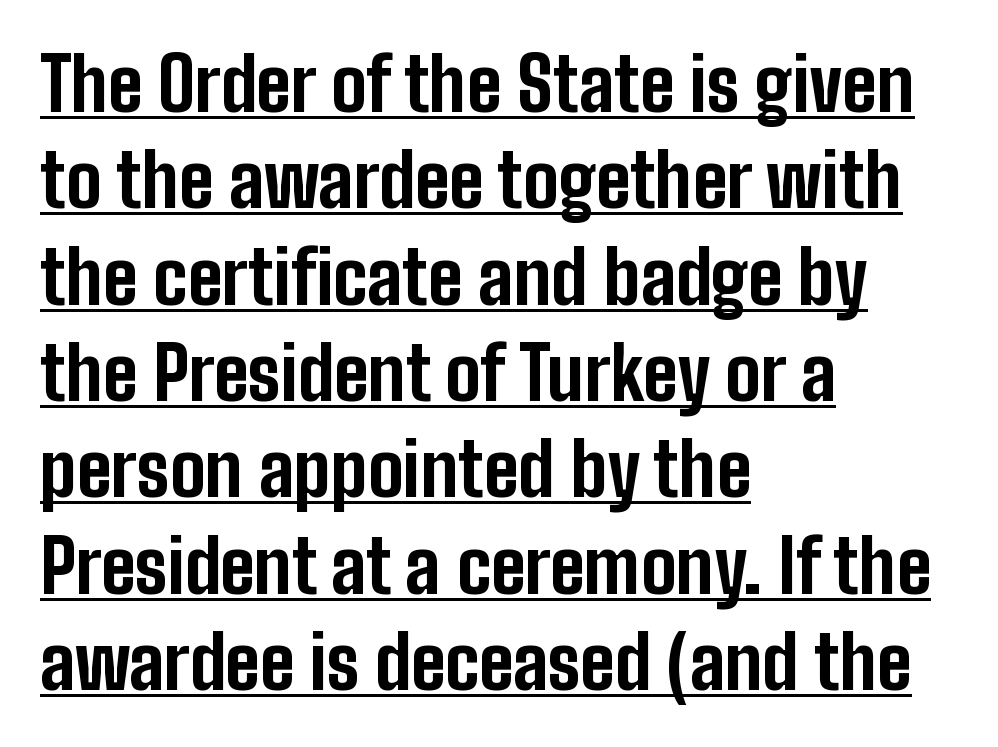
No extra tracking has been applied to these lines. If you measured baseline to baseline, you'd find a middling distance. Observe the absence of serifs on each vertical stroke in this sample. A typographer would call this underscored text. Nope, not italic — everything's standing straight. A student would call this left alignment; a typographer would say flush left, rag right.
